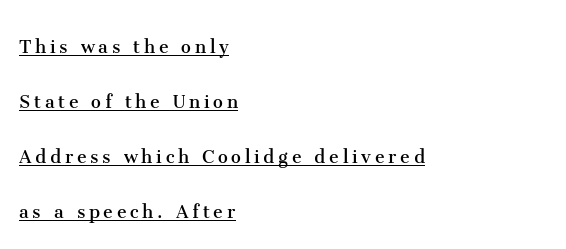
{"italic": "no", "bold": "no", "underline": "yes", "align": "left", "line_spacing": "loose", "line_spacing_ratio": 2.5, "glyph_px": 22}
